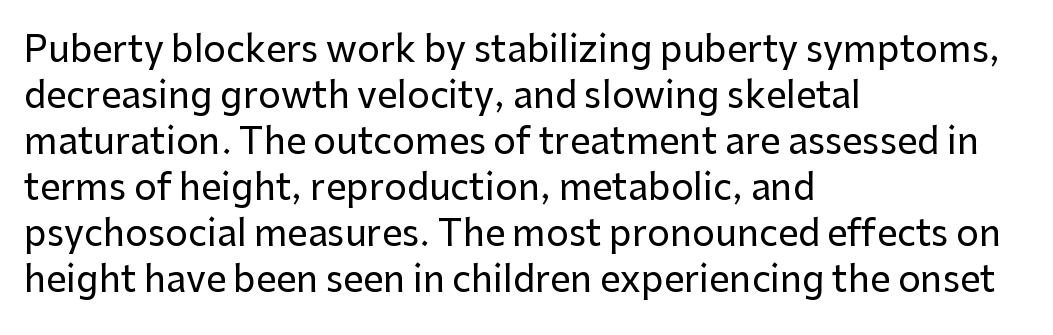
The image shows 36 px sans-serif type, upright; set left-aligned, normal line spacing (1.28x), normal letter spacing, not underlined; low stroke contrast and a medium x-height.
